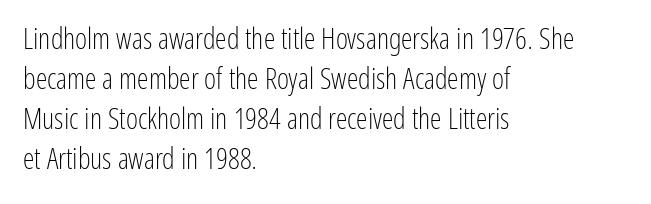
Q: Is the text bold? A: No.
Q: Is the text italic (slanted)? A: No, it is upright.
Q: Is the typeface a serif or a sans-serif typeface? A: Sans-serif.
Q: Is the text underlined? A: No.
Q: How is the paragraph aligned? A: Left-aligned.
Q: Is the spacing between letters normal or unusually wide? A: Normal.
Q: Is the spacing between lines tight, normal or loose? A: Normal.
Q: Width (condensed, normal, or wide)? A: Condensed.
Q: Stroke contrast? A: Low.
Q: x-height? A: Medium.
Q: Monospaced? A: No.
